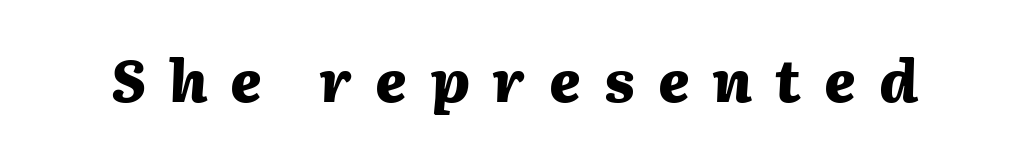
Does the lettering tilt? It does — this is italic. Words float on clear page, feet unadorned. Do the characters align in a grid? No, the font is proportional. The letters are bold, with thick, heavy strokes. Words appear elongated and porous because spacing is wide.
